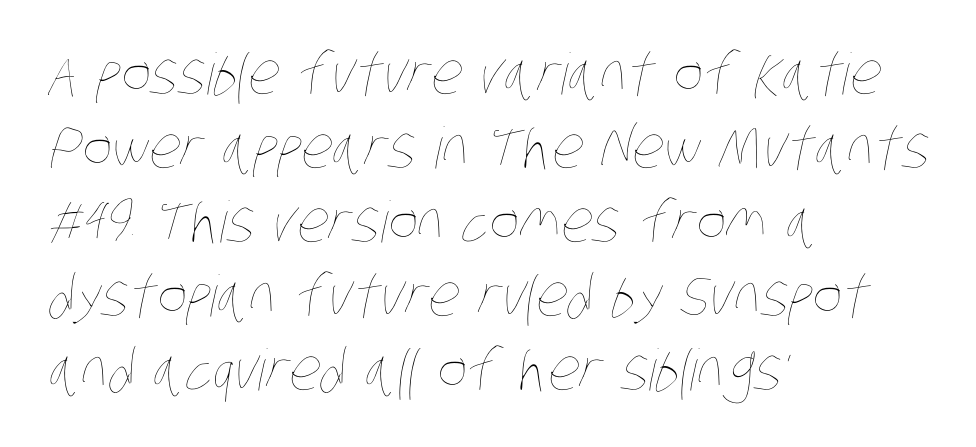
The image shows 57 px thin, condensed type; set left-aligned, normal line spacing (1.3x), normal letter spacing, not underlined; low stroke contrast and a large x-height.
